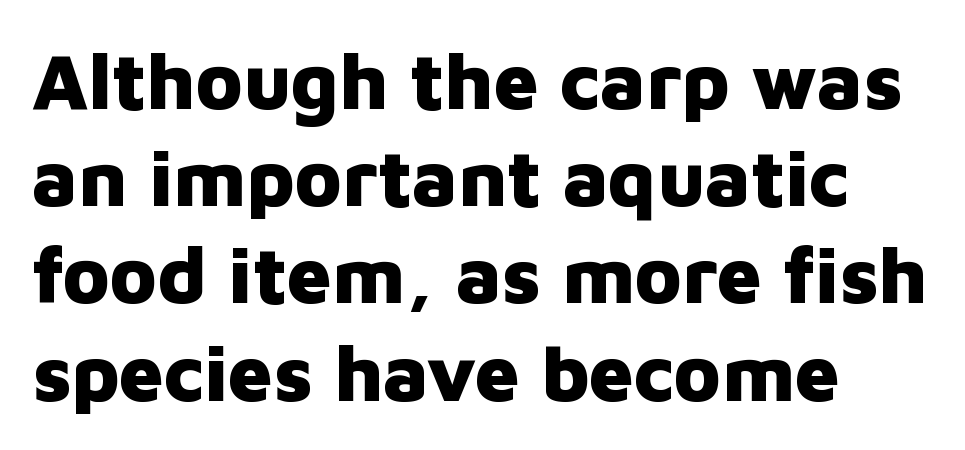
{"serif": "no", "italic": "no", "bold": "yes", "weight": "heavy", "width": "normal", "stroke_contrast": "low", "x_height": "medium", "monospaced": "no", "underline": "no", "align": "left", "line_spacing_ratio": 1.23, "letter_spacing": "normal", "letter_spacing_em": 0.0, "glyph_px": 79}
